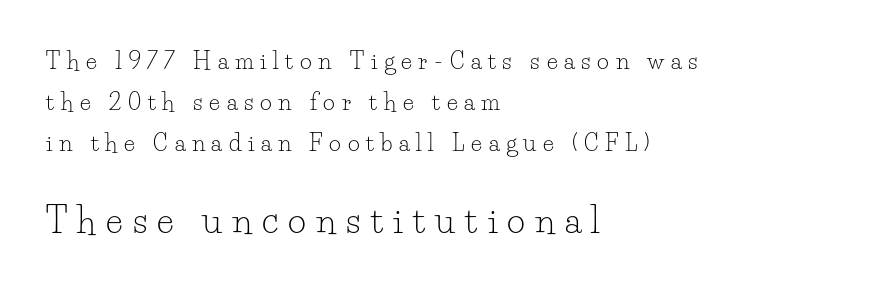
The image shows 35 px light serif type, upright; set left-aligned, line spacing 1.79x, unusually wide letter spacing (+0.29 em), not underlined; the second (bottom) block is 1.52x larger; low stroke contrast and a small x-height.
